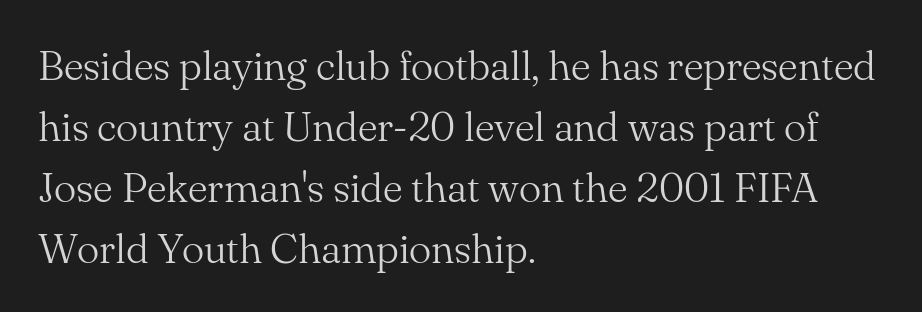
Looks like regular typesetting: each glyph gets only the width it needs. No word sits above an underline. Letter spacing: default. Vertical spacing — default. The ragged edge is on the right, which tells us the setting is flush left.
